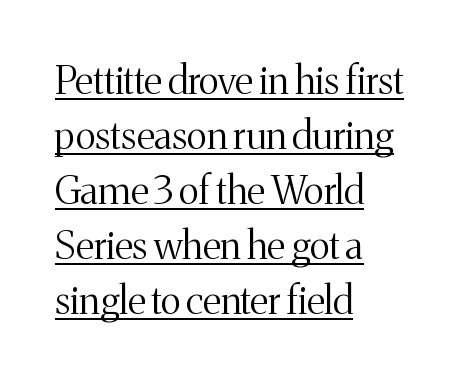
The image shows 39 px light serif type, upright; set left-aligned, normal line spacing (1.41x), normal letter spacing, underlined; medium stroke contrast and a medium x-height.
